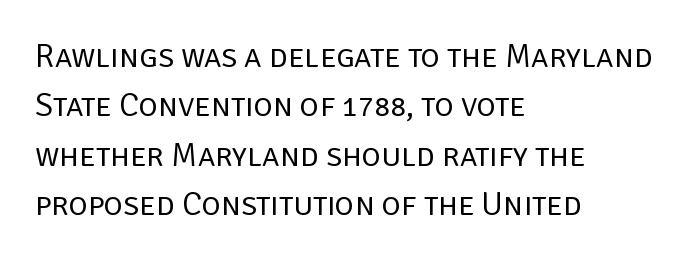
{"serif": "no", "italic": "no", "bold": "no", "weight": "regular", "width": "normal", "stroke_contrast": "low", "x_height": "large", "monospaced": "no", "underline": "no", "align": "left", "line_spacing": "normal", "line_spacing_ratio": 1.5, "letter_spacing": "normal", "letter_spacing_em": 0.0, "glyph_px": 33}
